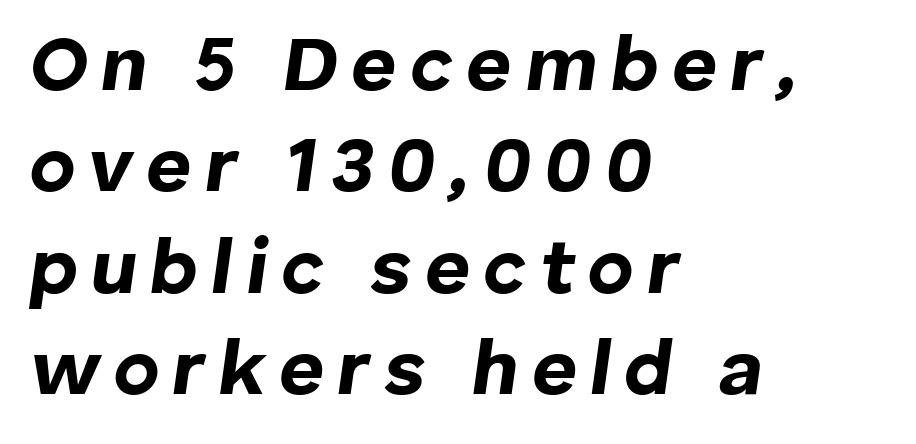
The image shows 78 px bold type, italic (leaning right); set left-aligned, normal line spacing (1.3x), not underlined; low stroke contrast and a medium x-height.
